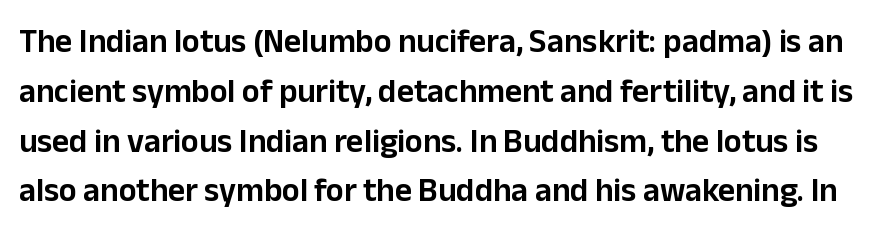
This sample keeps an unexceptional amount of space between lines. The words here are not underlined. Nope, no serifs anywhere on these letters. The line texture is even and compact thanks to regular tracking. These lines are rendered in a variable-pitch font.
